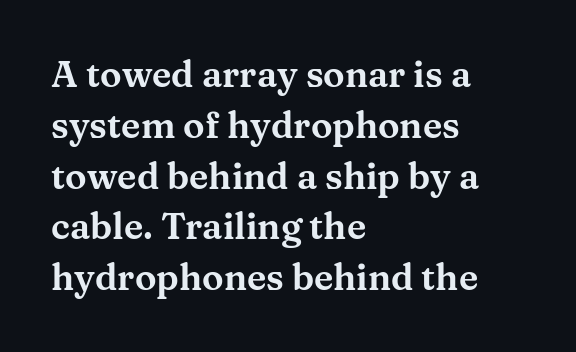
Q: Is the text italic (slanted)? A: No, it is upright.
Q: Is the typeface a serif or a sans-serif typeface? A: Serif.
Q: Is the text underlined? A: No.
Q: How is the paragraph aligned? A: Left-aligned.
Q: Is the spacing between letters normal or unusually wide? A: Normal.
Q: Is the spacing between lines tight, normal or loose? A: Normal.
Q: Width (condensed, normal, or wide)? A: Wide.
Q: Stroke contrast? A: Medium.
Q: x-height? A: Medium.
Q: Monospaced? A: No.
